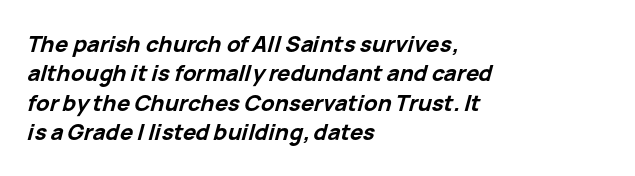
The image shows 22 px bold type, italic (leaning right); set left-aligned, normal line spacing (1.34x), normal letter spacing, not underlined.
